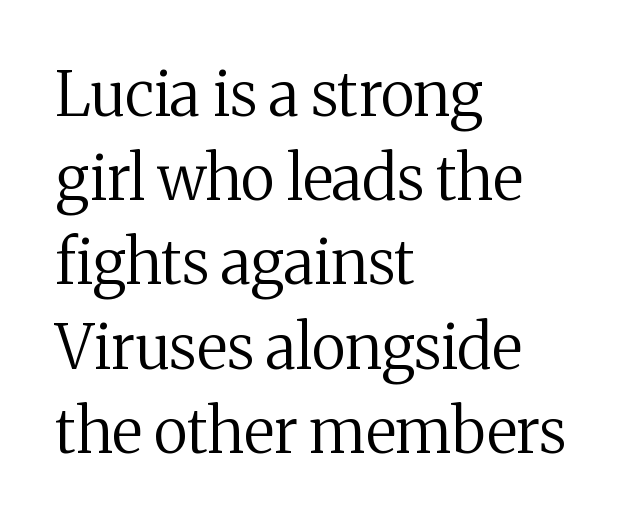
The tracking reads as untouched default to a designer's eye. Stroke thickness stays within the range of a standard reading face or lighter. Is this a fixed-width face? No — the glyphs have proportional, varying widths. Layout note: lines flush left.
